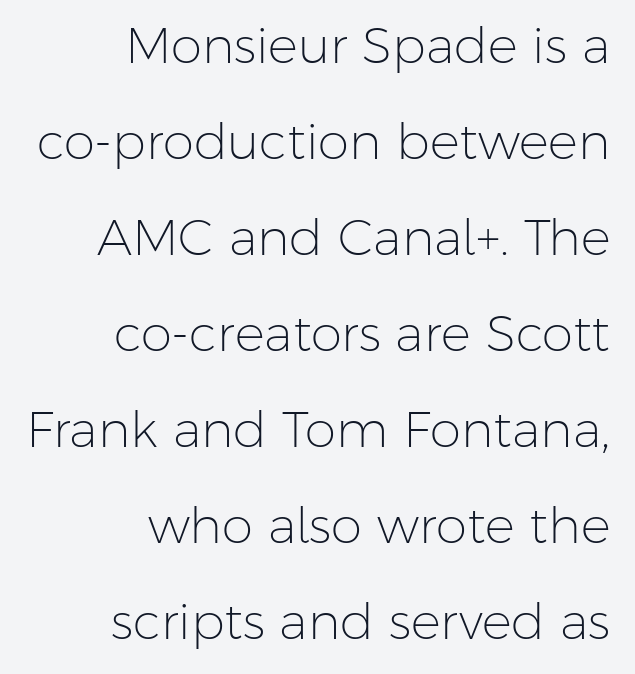
Q: Is the text bold? A: No.
Q: Is the text italic (slanted)? A: No, it is upright.
Q: Is the typeface a serif or a sans-serif typeface? A: Sans-serif.
Q: Is the text underlined? A: No.
Q: How is the paragraph aligned? A: Right-aligned.
Q: Is the spacing between letters normal or unusually wide? A: Normal.
Q: Is the spacing between lines tight, normal or loose? A: Loose.
Q: Width (condensed, normal, or wide)? A: Normal.
Q: Stroke contrast? A: Low.
Q: x-height? A: Medium.
Q: Monospaced? A: No.
